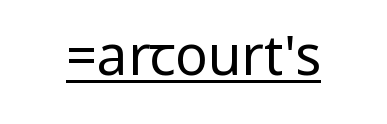
Q: Is the text bold? A: No.
Q: Is the text italic (slanted)? A: No, it is upright.
Q: Is the typeface a serif or a sans-serif typeface? A: Sans-serif.
Q: Is the text underlined? A: Yes.
Q: Is the spacing between letters normal or unusually wide? A: Normal.
Q: Width (condensed, normal, or wide)? A: Condensed.
Q: Stroke contrast? A: Low.
